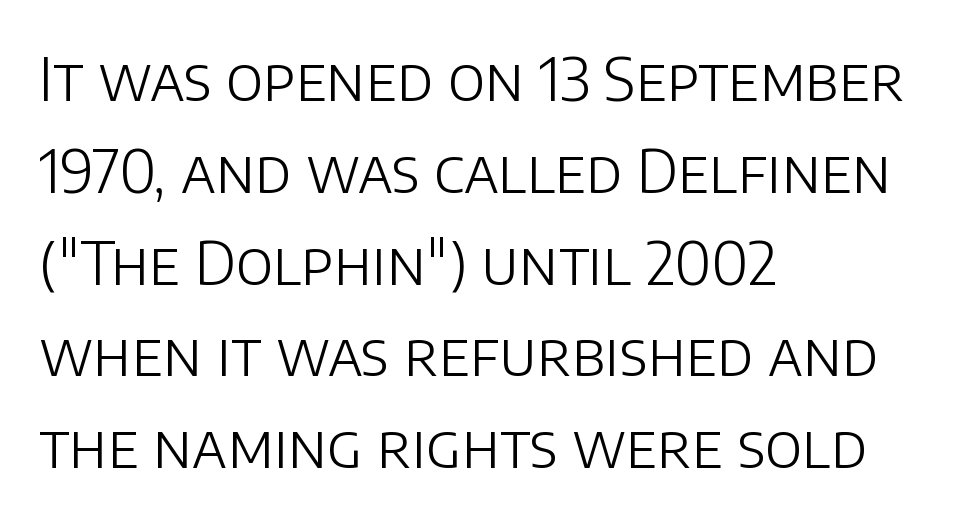
{"serif": "no", "italic": "no", "bold": "no", "weight": "light", "width": "normal", "stroke_contrast": "low", "x_height": "large", "monospaced": "no", "underline": "no", "align": "left", "line_spacing": "normal", "line_spacing_ratio": 1.53, "letter_spacing": "normal", "letter_spacing_em": 0.0, "glyph_px": 60}
